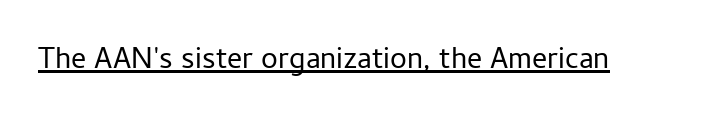
Posture: upright roman. In terms of letterspacing, this is plain default setting. No feet cap the strokes, marking this as sans-serif type. A baseline rule has been typeset under these characters.
